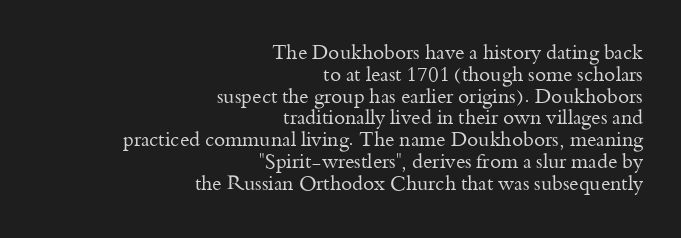
Style check: upright. The passage shown stacks its lines with hardly any gap. The lines are quadded right. A typesetter would call this zero additional tracking.
